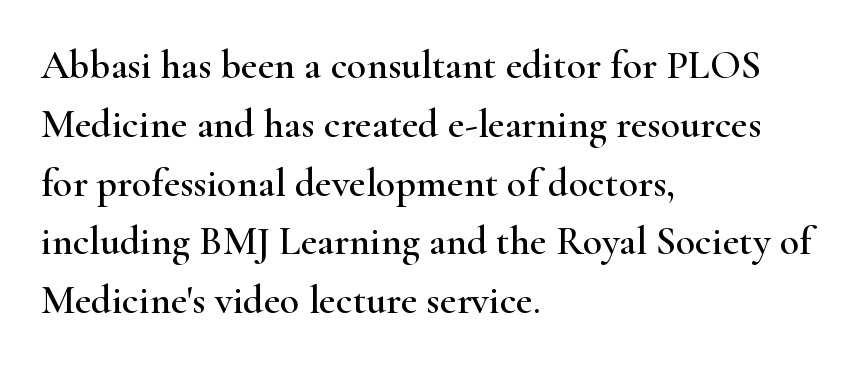
The image shows 40 px wide serif type, upright; set left-aligned, normal line spacing (1.47x), normal letter spacing, not underlined; high stroke contrast and a small x-height.
